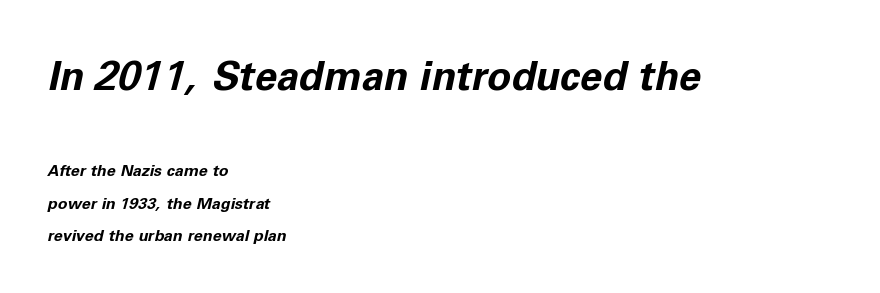
Q: Is the text bold? A: Yes.
Q: Is the text italic (slanted)? A: Yes, it leans right by about 11 degrees.
Q: Is the text underlined? A: No.
Q: How is the paragraph aligned? A: Left-aligned.
Q: Is the spacing between letters normal or unusually wide? A: Normal.
Q: Is the spacing between lines tight, normal or loose? A: Loose.
Q: Which block of text is set in a larger size, the first (top) or the second (bottom)? A: The first (top) one.
Q: Width (condensed, normal, or wide)? A: Normal.
Q: Stroke contrast? A: Low.
Q: x-height? A: Medium.
Q: Monospaced? A: No.
